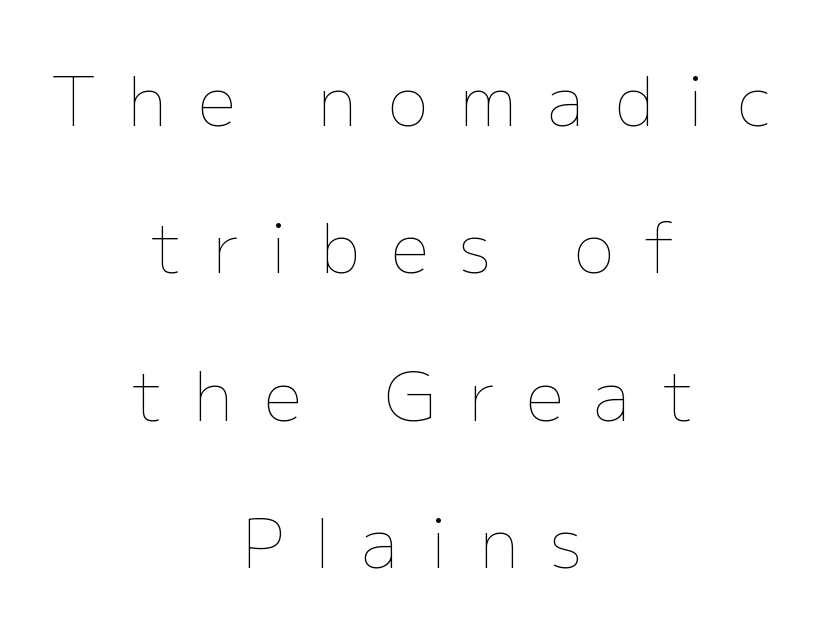
{"italic": "no", "bold": "no", "weight": "thin", "width": "normal", "stroke_contrast": "low", "x_height": "medium", "monospaced": "no", "underline": "no", "align": "center", "line_spacing": "loose", "line_spacing_ratio": 2.2, "letter_spacing": "wide", "letter_spacing_em": 0.47, "glyph_px": 67}
